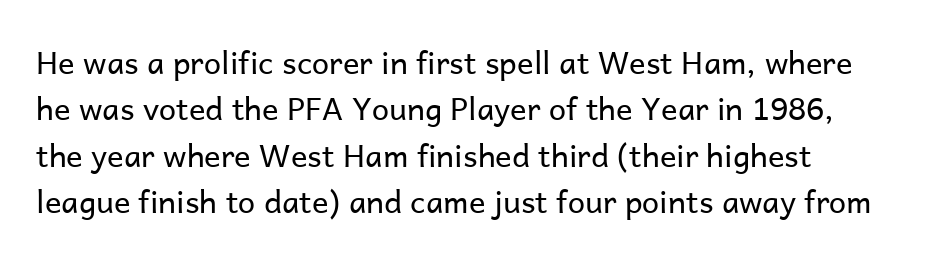
The image shows 31 px regular-weight sans-serif type, upright; set left-aligned, normal line spacing (1.5x), normal letter spacing, not underlined; low stroke contrast and a medium x-height.
